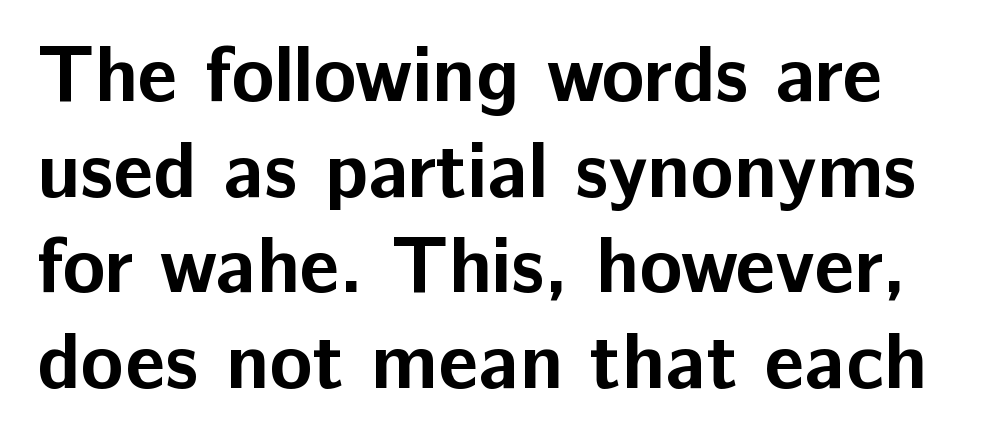
Q: Is the text bold? A: Yes.
Q: Is the text italic (slanted)? A: No, it is upright.
Q: Is the typeface a serif or a sans-serif typeface? A: Sans-serif.
Q: Is the text underlined? A: No.
Q: Is the spacing between letters normal or unusually wide? A: Normal.
Q: Width (condensed, normal, or wide)? A: Normal.
Q: Stroke contrast? A: Low.
Q: x-height? A: Medium.
Q: Monospaced? A: No.
